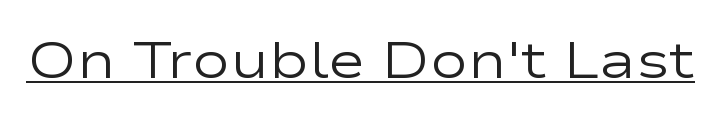
Does a line run under the words? Yes, clearly. Stems here are at most as thick as an everyday book face. Characters remain perfectly vertical along every line. Each word holds together tightly as a unit, with standard inter-letter gaps. You could not count columns in this text — the font is proportionally spaced.
